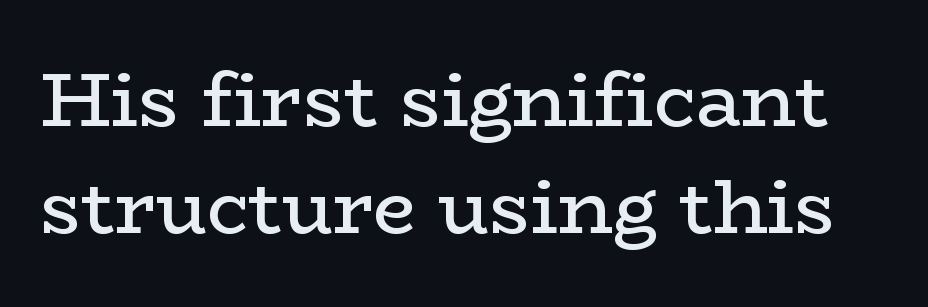
The image shows 76 px regular-weight, wide serif type, upright; set normal line spacing (1.41x), normal letter spacing, not underlined; low stroke contrast and a medium x-height.
